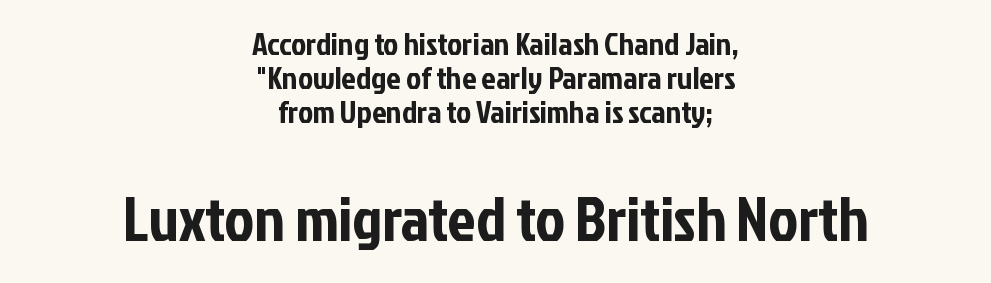
{"serif": "no", "italic": "no", "width": "condensed", "stroke_contrast": "low", "x_height": "medium", "monospaced": "no", "underline": "no", "align": "center", "line_spacing": "tight", "line_spacing_ratio": 1.07, "letter_spacing": "normal", "letter_spacing_em": 0.0, "larger_block": "second", "size_ratio": 1.97, "glyph_px": 63}
